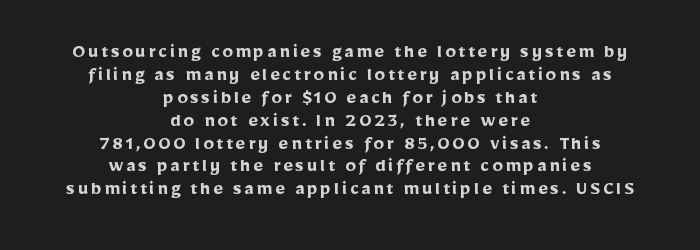
The image shows 21 px bold type, upright; set centered, tight line spacing (1.09x), not underlined.
